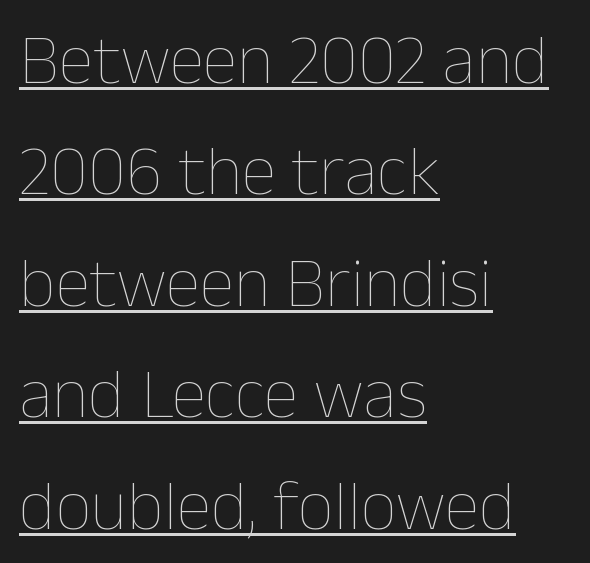
The image shows 71 px thin type, upright; set left-aligned, normal line spacing (1.57x), normal letter spacing, underlined; low stroke contrast and a medium x-height.
